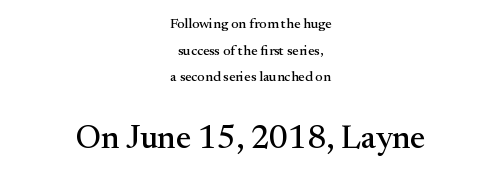
The font's upright variant was chosen for this text. Which margin do the lines hug? Neither — every line sits in the middle. The later block is typeset at a bigger size than the earlier block. Each letter keeps its own natural width here, so spacing adapts to shape. Letters rest on an invisible, unmarked baseline.
